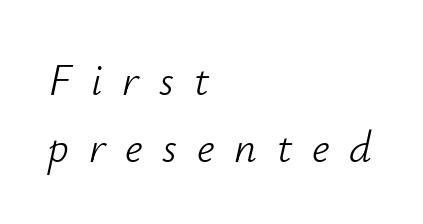
Here the designer chose a conventional face with non-uniform glyph widths. The foot of each line stays bare and open. Honestly, the letter spacing is so wide it's the main thing you notice. How would I describe the line gaps? Plain and ordinary. A typesetter would mark this as italic.
